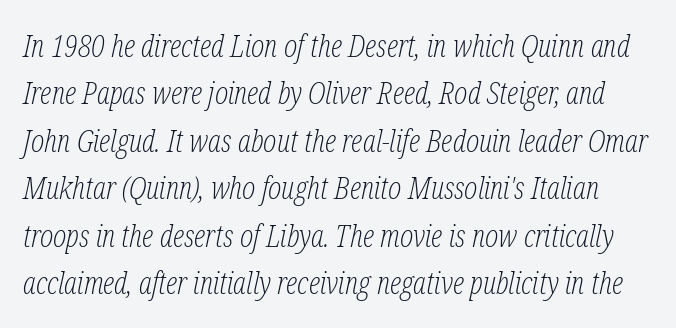
The image shows 31 px light, condensed serif type, italic (leaning right); set normal line spacing (1.53x), normal letter spacing, not underlined; low stroke contrast and a medium x-height.
